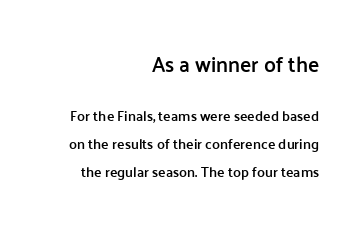
{"italic": "no", "bold": "semi", "underline": "no", "align": "right", "line_spacing": "loose", "line_spacing_ratio": 1.98, "letter_spacing": "normal", "letter_spacing_em": 0.0, "larger_block": "first", "size_ratio": 1.5, "glyph_px": 21}
